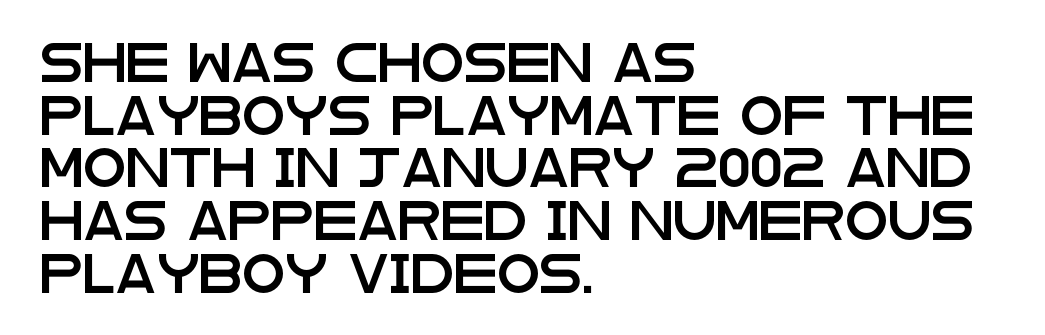
Does extra space separate the letters? No, they use regular spacing. A typesetter would call this leading conventional body-copy spacing. Do the characters align in a grid? No, the font is proportional. Vertical strokes here are truly vertical. A bare baseline throughout the passage.
